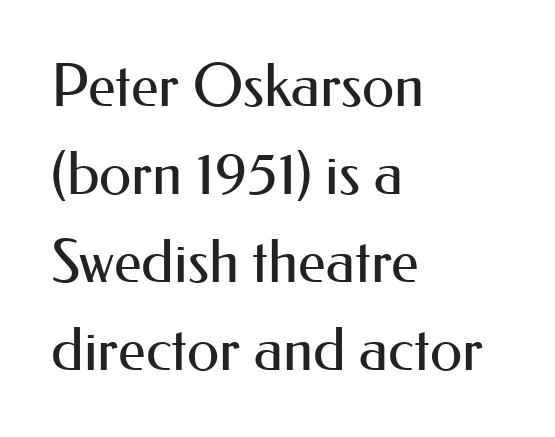
Q: Is the text bold? A: No.
Q: Is the text italic (slanted)? A: No, it is upright.
Q: Is the typeface a serif or a sans-serif typeface? A: Sans-serif.
Q: Is the text underlined? A: No.
Q: How is the paragraph aligned? A: Left-aligned.
Q: Is the spacing between letters normal or unusually wide? A: Normal.
Q: Is the spacing between lines tight, normal or loose? A: Normal.
Q: Width (condensed, normal, or wide)? A: Normal.
Q: Stroke contrast? A: Medium.
Q: x-height? A: Small.
Q: Monospaced? A: No.
